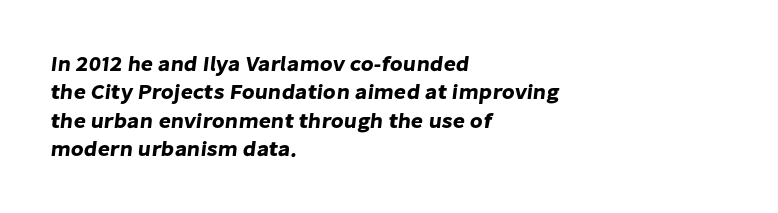
Q: Is the text underlined? A: No.
Q: How is the paragraph aligned? A: Left-aligned.
Q: Is the spacing between letters normal or unusually wide? A: Normal.
Q: Is the spacing between lines tight, normal or loose? A: Normal.
